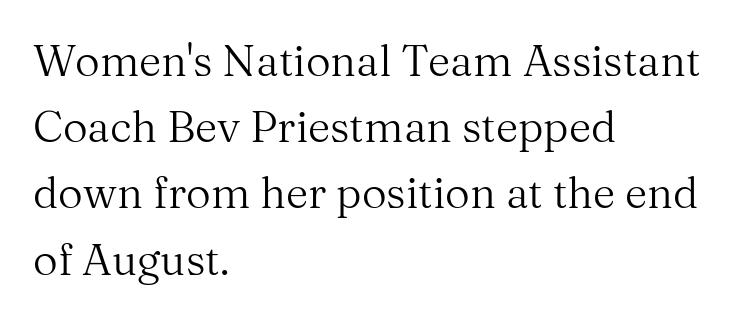
Q: Is the text bold? A: No.
Q: Is the text italic (slanted)? A: No, it is upright.
Q: Is the typeface a serif or a sans-serif typeface? A: Serif.
Q: Is the text underlined? A: No.
Q: How is the paragraph aligned? A: Left-aligned.
Q: Is the spacing between letters normal or unusually wide? A: Normal.
Q: Is the spacing between lines tight, normal or loose? A: Normal.
Q: Width (condensed, normal, or wide)? A: Normal.
Q: Stroke contrast? A: Medium.
Q: x-height? A: Medium.
Q: Monospaced? A: No.
